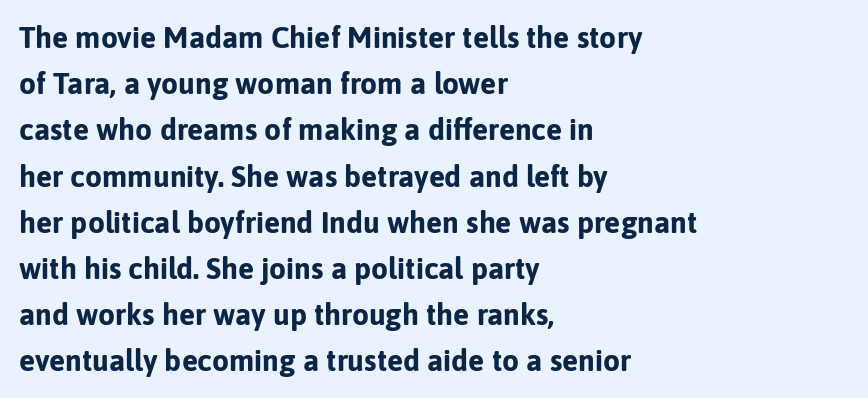
The image shows 30 px bold sans-serif type, upright; set left-aligned, normal line spacing (1.54x), normal letter spacing, not underlined; low stroke contrast and a medium x-height.
